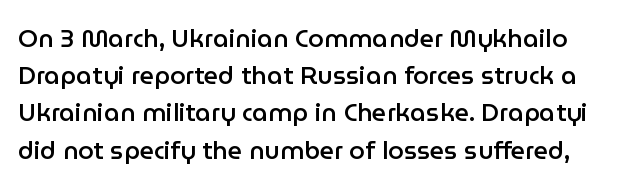
{"italic": "no", "bold": "semi", "underline": "no", "line_spacing": "normal", "line_spacing_ratio": 1.49, "letter_spacing": "normal", "letter_spacing_em": 0.0, "glyph_px": 25}
